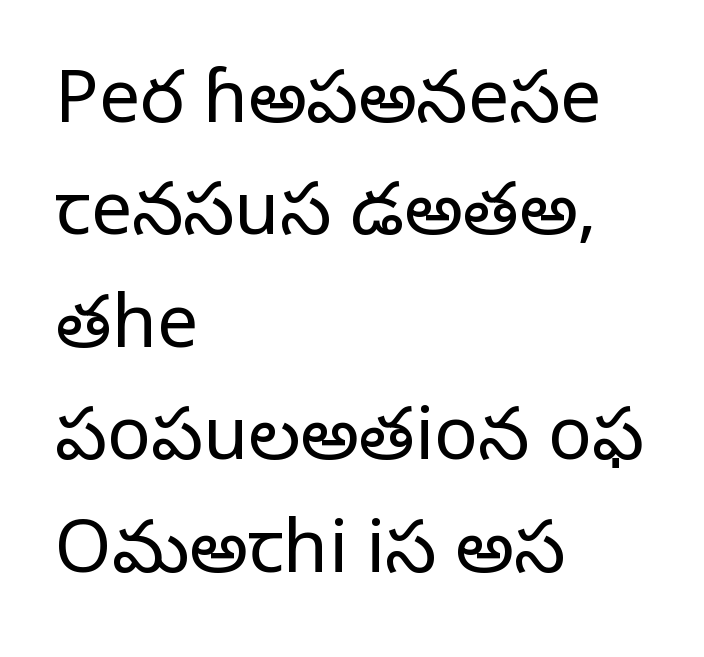
{"serif": "yes", "italic": "no", "bold": "no", "weight": "regular", "width": "normal", "stroke_contrast": "low", "x_height": "large", "monospaced": "no", "underline": "no", "align": "left", "line_spacing": "normal", "line_spacing_ratio": 1.54, "letter_spacing": "normal", "letter_spacing_em": 0.0, "glyph_px": 73}
